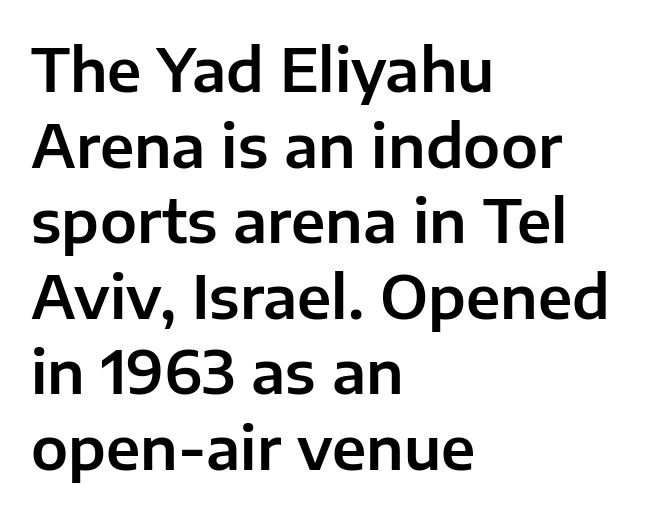
Q: Is the text italic (slanted)? A: No, it is upright.
Q: Is the typeface a serif or a sans-serif typeface? A: Sans-serif.
Q: Is the text underlined? A: No.
Q: How is the paragraph aligned? A: Left-aligned.
Q: Is the spacing between letters normal or unusually wide? A: Normal.
Q: Is the spacing between lines tight, normal or loose? A: Normal.
Q: Width (condensed, normal, or wide)? A: Normal.
Q: Stroke contrast? A: Low.
Q: x-height? A: Medium.
Q: Monospaced? A: No.
